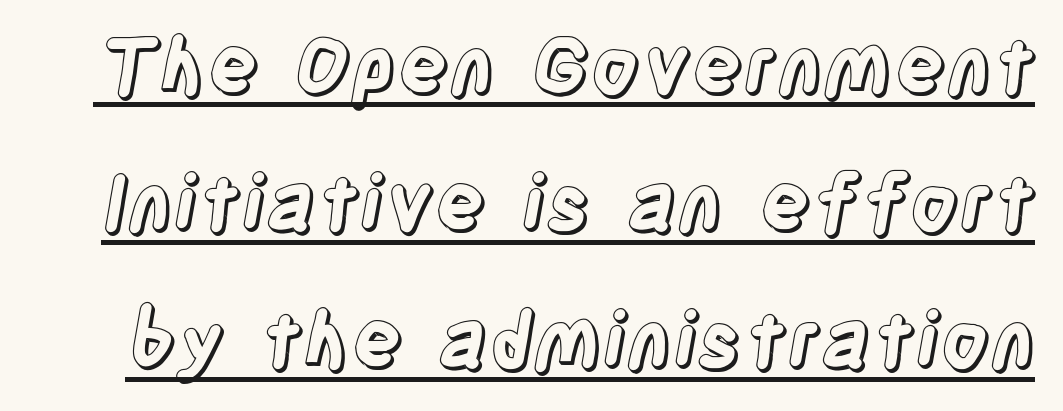
Character widths vary here, with narrow letters taking less room than wide ones. The letterforms sit shoulder to shoulder at normal distance. Somebody hit Ctrl+U on this one — the words are underlined.
